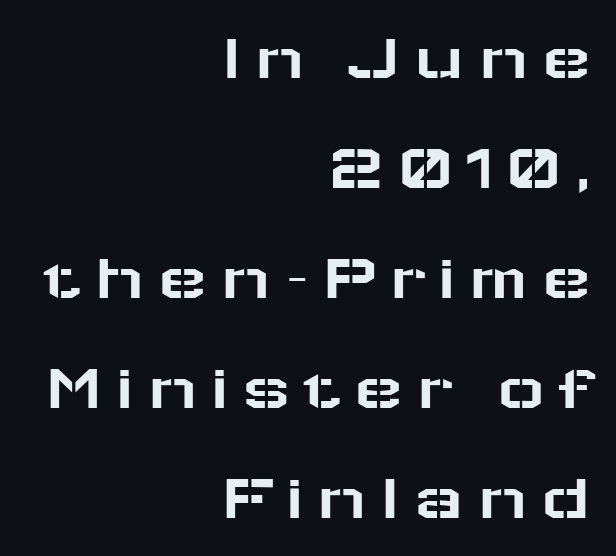
Character widths vary here, with narrow letters taking less room than wide ones. The space directly below the letters is spotless. Which margin do the lines hug? The right one — the left edge is uneven. The lettering holds an erect, upright posture throughout.
